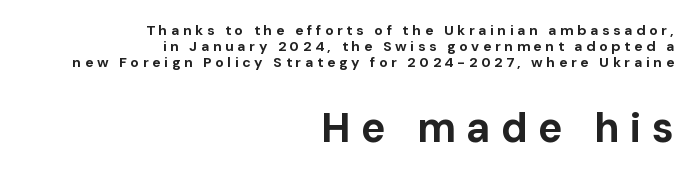
{"serif": "no", "italic": "no", "bold": "yes", "weight": "bold", "width": "normal", "stroke_contrast": "low", "x_height": "medium", "monospaced": "no", "underline": "no", "align": "right", "line_spacing": "tight", "line_spacing_ratio": 1.13, "letter_spacing": "wide", "letter_spacing_em": 0.26, "larger_block": "second", "size_ratio": 2.93, "glyph_px": 41}
